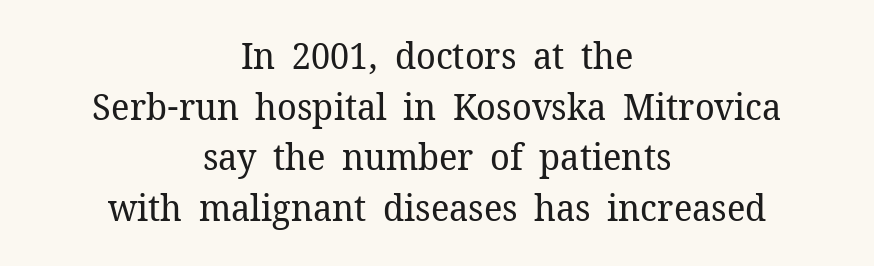
Q: Is the text bold? A: No.
Q: Is the text italic (slanted)? A: No, it is upright.
Q: Is the typeface a serif or a sans-serif typeface? A: Serif.
Q: Is the text underlined? A: No.
Q: How is the paragraph aligned? A: Centered.
Q: Is the spacing between letters normal or unusually wide? A: Normal.
Q: Is the spacing between lines tight, normal or loose? A: Normal.
Q: Width (condensed, normal, or wide)? A: Normal.
Q: Stroke contrast? A: Low.
Q: x-height? A: Medium.
Q: Monospaced? A: No.
